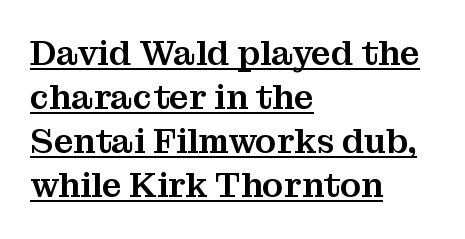
The image shows 35 px serif type, upright; set left-aligned, normal line spacing (1.26x), normal letter spacing, underlined; medium stroke contrast and a medium x-height.
